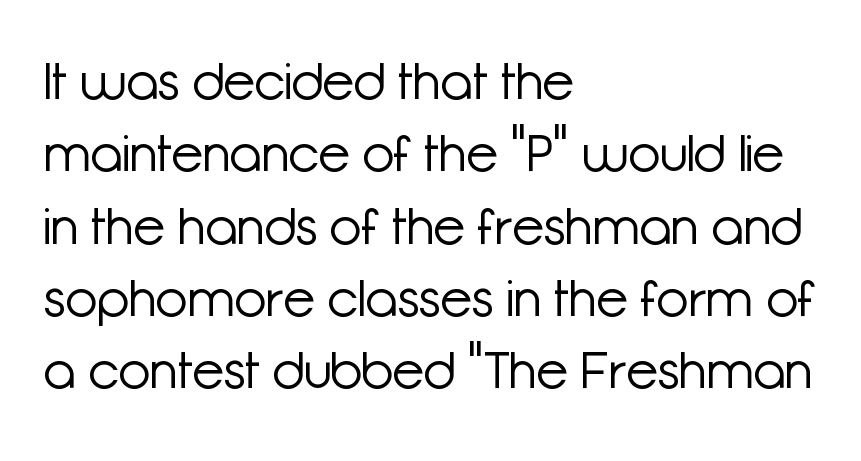
{"serif": "no", "italic": "no", "bold": "no", "weight": "light", "width": "normal", "stroke_contrast": "low", "x_height": "medium", "monospaced": "no", "underline": "no", "align": "left", "line_spacing": "normal", "line_spacing_ratio": 1.39, "letter_spacing": "normal", "letter_spacing_em": 0.0, "glyph_px": 52}
